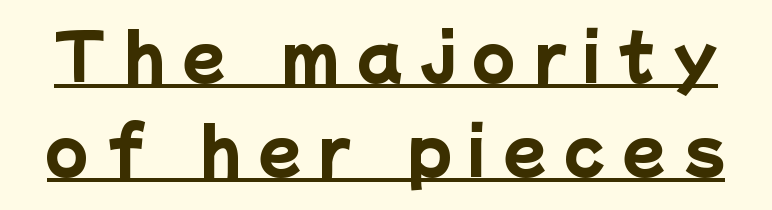
The image shows 62 px heavy sans-serif type; set normal line spacing (1.52x), unusually wide letter spacing (+0.29 em), underlined; low stroke contrast and a medium x-height.
